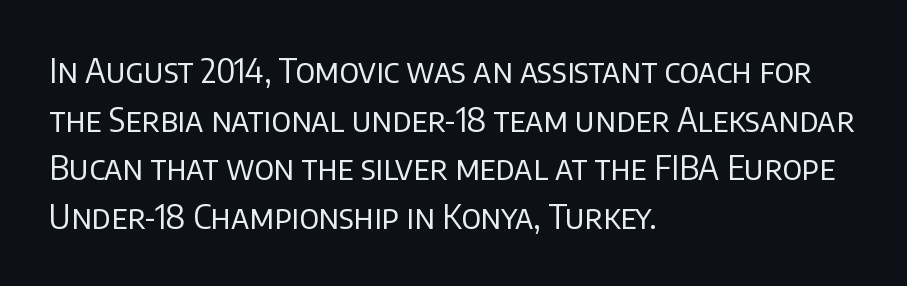
Q: Is the text bold? A: No.
Q: Is the text italic (slanted)? A: No, it is upright.
Q: Is the typeface a serif or a sans-serif typeface? A: Sans-serif.
Q: Is the text underlined? A: No.
Q: How is the paragraph aligned? A: Left-aligned.
Q: Is the spacing between letters normal or unusually wide? A: Normal.
Q: Is the spacing between lines tight, normal or loose? A: Normal.
Q: Width (condensed, normal, or wide)? A: Normal.
Q: Stroke contrast? A: Low.
Q: x-height? A: Large.
Q: Monospaced? A: No.
